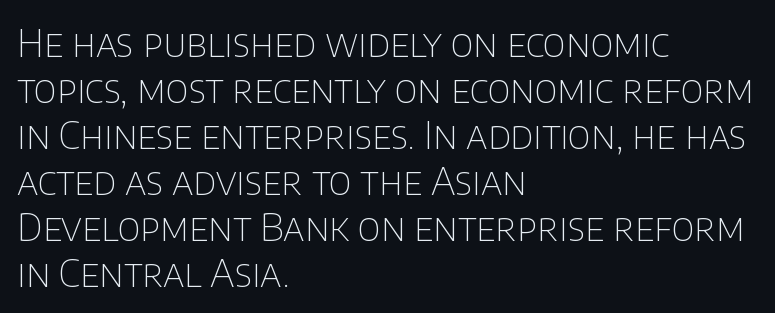
The image shows 38 px thin sans-serif type, upright; set left-aligned, line spacing 1.21x, normal letter spacing, not underlined; low stroke contrast and a large x-height.
